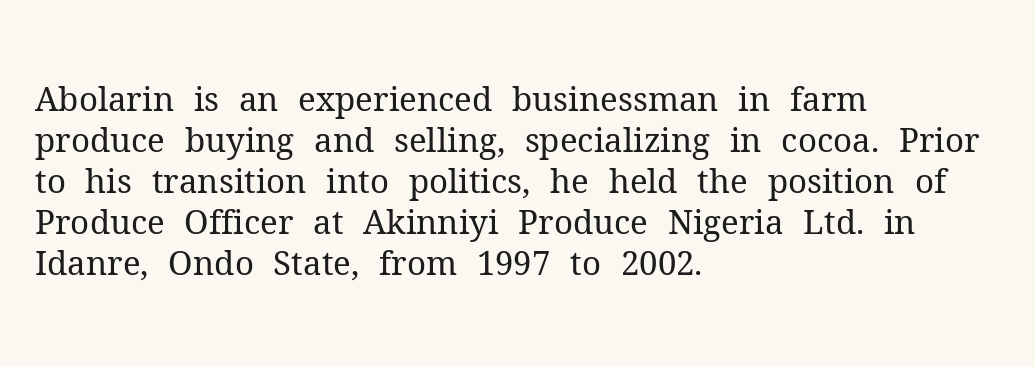
Stroke terminals: seriffed. Standard letterfit; no display-style spreading of the glyphs. You could not count columns in this text — the font is proportionally spaced. Posture: upright roman.
